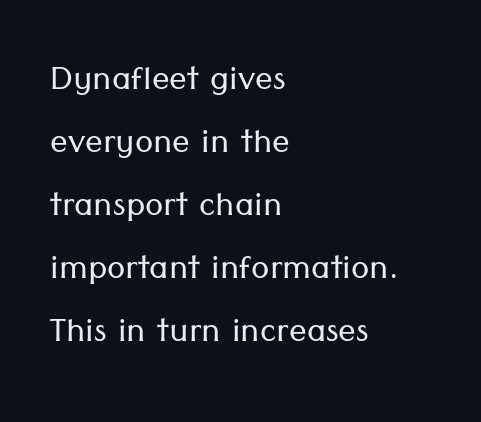
{"serif": "no", "italic": "no", "bold": "no", "weight": "light", "width": "normal", "stroke_contrast": "low", "x_height": "medium", "monospaced": "no", "underline": "no", "align": "left", "line_spacing": "normal", "line_spacing_ratio": 1.43, "letter_spacing": "normal", "letter_spacing_em": 0.0, "glyph_px": 44}
